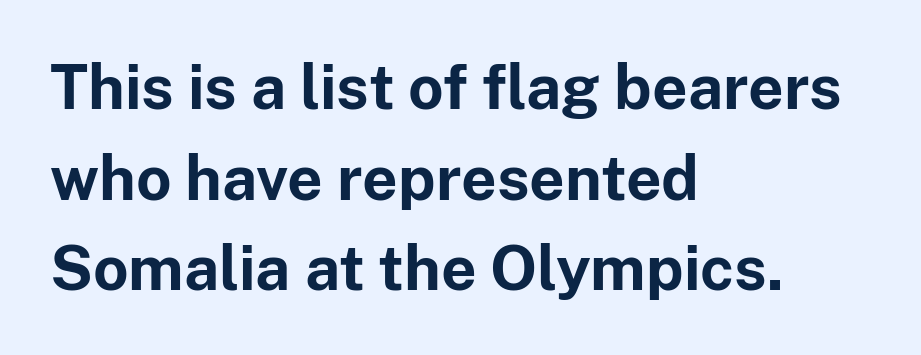
Q: Is the text bold? A: Yes.
Q: Is the text italic (slanted)? A: No, it is upright.
Q: Is the typeface a serif or a sans-serif typeface? A: Sans-serif.
Q: Is the text underlined? A: No.
Q: How is the paragraph aligned? A: Left-aligned.
Q: Is the spacing between letters normal or unusually wide? A: Normal.
Q: Is the spacing between lines tight, normal or loose? A: Normal.
Q: Width (condensed, normal, or wide)? A: Normal.
Q: Stroke contrast? A: Low.
Q: x-height? A: Medium.
Q: Monospaced? A: No.
